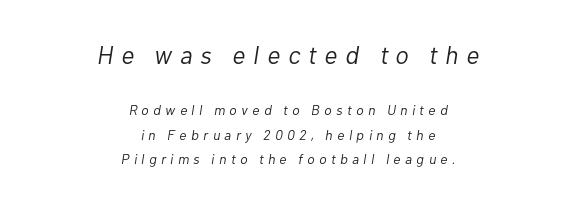
{"italic": "yes", "lean": "right", "slant_degrees": 10, "bold": "no", "underline": "no", "align": "center", "line_spacing_ratio": 1.74, "letter_spacing": "wide", "letter_spacing_em": 0.32, "larger_block": "first", "size_ratio": 1.79, "glyph_px": 25}
